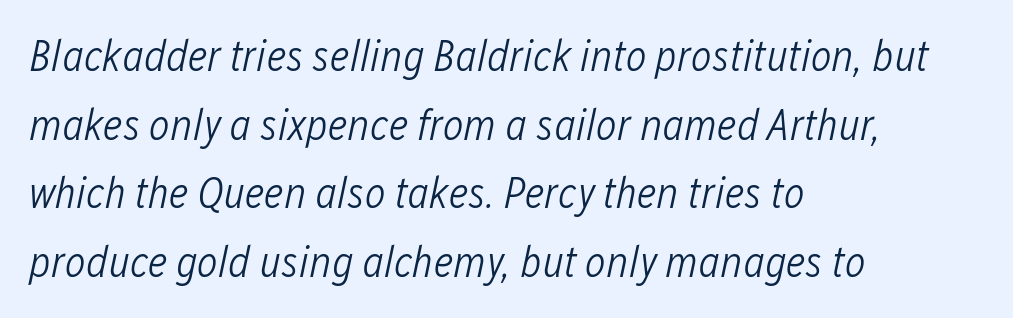
{"italic": "yes", "lean": "right", "slant_degrees": 12, "bold": "no", "weight": "light", "width": "condensed", "stroke_contrast": "low", "x_height": "medium", "monospaced": "no", "underline": "no", "align": "left", "line_spacing": "normal", "line_spacing_ratio": 1.56, "letter_spacing": "normal", "letter_spacing_em": 0.0, "glyph_px": 44}
